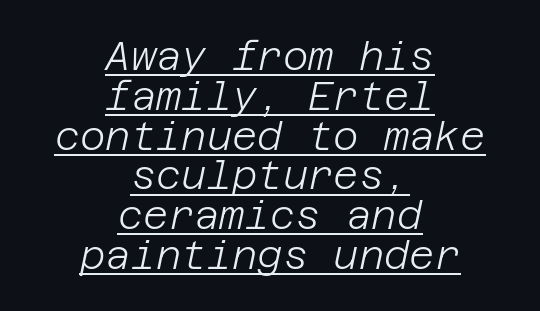
Does extra space separate the letters? No, they use regular spacing. The passage is arranged like a title page — every line centered. You can see a thin bar hugging the bottom of the glyphs. Very little white space separates one row of letters from the next. This is oblique type, the kind used for emphasis or titles. Is this a heavy cut? Hardly; it is regular or lighter.
